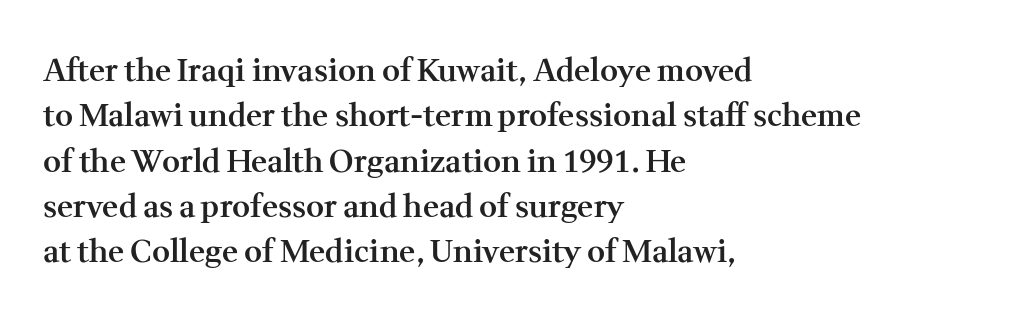
Just letters on the line, the space beneath them empty. Does extra space separate the letters? No, they use regular spacing. Vertically, the passage feels balanced, rows spaced as you'd expect. Does the lettering tilt? It doesn't — this is upright. Summary of weight: moderately heavy, a semibold.
